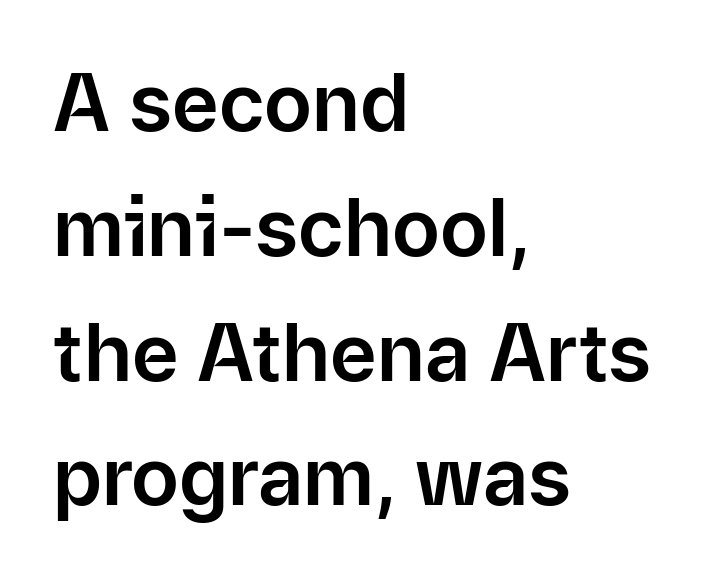
Q: Is the text italic (slanted)? A: No, it is upright.
Q: Is the typeface a serif or a sans-serif typeface? A: Sans-serif.
Q: Is the text underlined? A: No.
Q: How is the paragraph aligned? A: Left-aligned.
Q: Is the spacing between letters normal or unusually wide? A: Normal.
Q: Is the spacing between lines tight, normal or loose? A: Normal.
Q: Width (condensed, normal, or wide)? A: Normal.
Q: Stroke contrast? A: Low.
Q: x-height? A: Medium.
Q: Monospaced? A: No.
